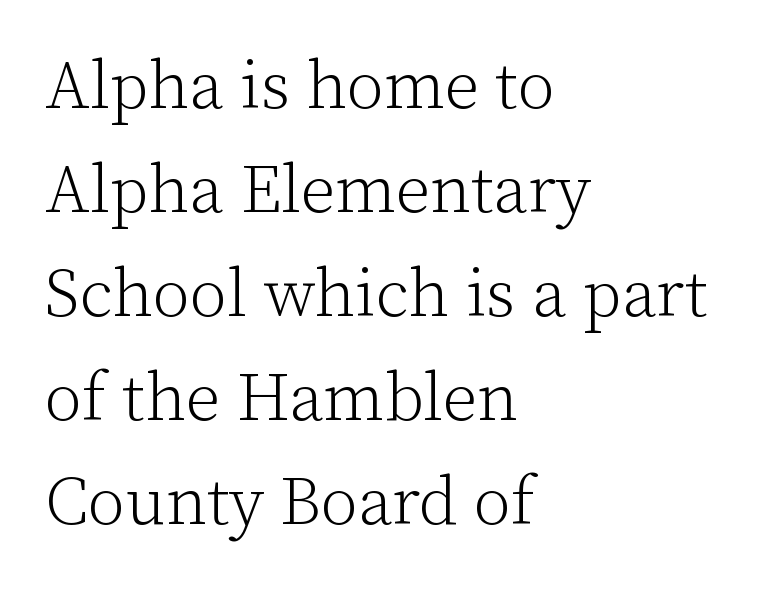
The image shows 68 px light serif type, upright; set left-aligned, normal line spacing (1.53x), normal letter spacing, not underlined; low stroke contrast and a medium x-height.
